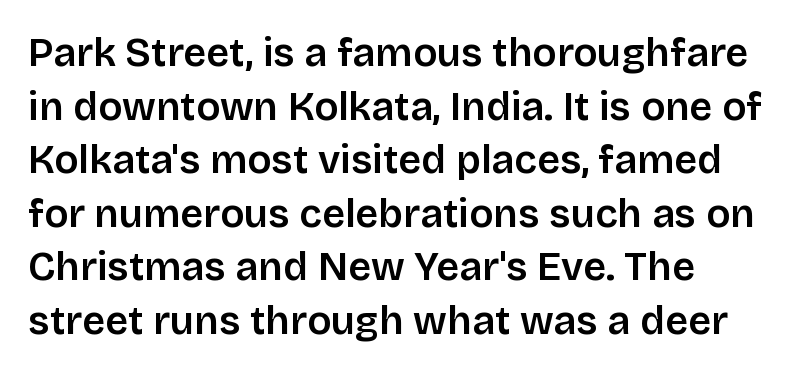
{"serif": "no", "italic": "no", "bold": "semi", "weight": "semibold", "width": "normal", "stroke_contrast": "low", "x_height": "large", "monospaced": "no", "underline": "no", "line_spacing": "normal", "line_spacing_ratio": 1.34, "letter_spacing": "normal", "letter_spacing_em": 0.0, "glyph_px": 40}
